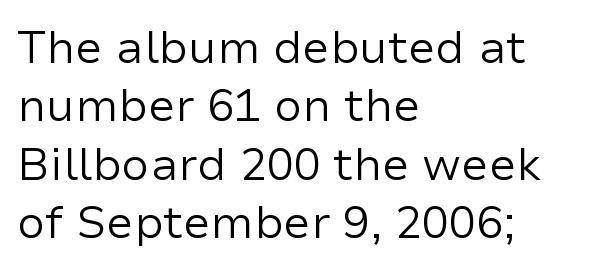
Quick note: interline space is typical. Each letter's strokes conclude bluntly, with no projecting serifs. Every character sits straight up, as roman type does. Where is the straight margin? On the left. Bold? No — there's no thickening of the strokes.
